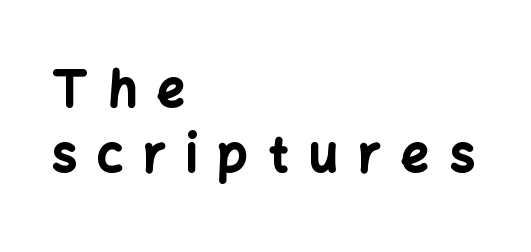
The image shows 49 px bold sans-serif type, upright; set left-aligned, normal line spacing (1.33x), unusually wide letter spacing (+0.42 em), not underlined; low stroke contrast and a medium x-height.
